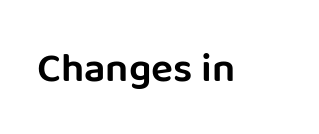
The image shows 41 px sans-serif type, upright; set normal letter spacing, not underlined; low stroke contrast and a large x-height.
